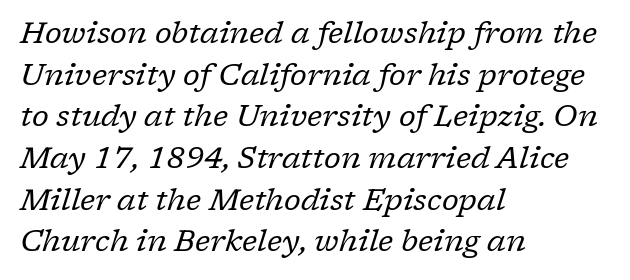
Italic: yes, the glyphs are oblique. Does extra space separate the letters? No, they use regular spacing. What's the leading like? Ordinary, nothing unusual. Line starts are locked; line ends wander. The typeface has the unassuming heft of standard copy or less.
